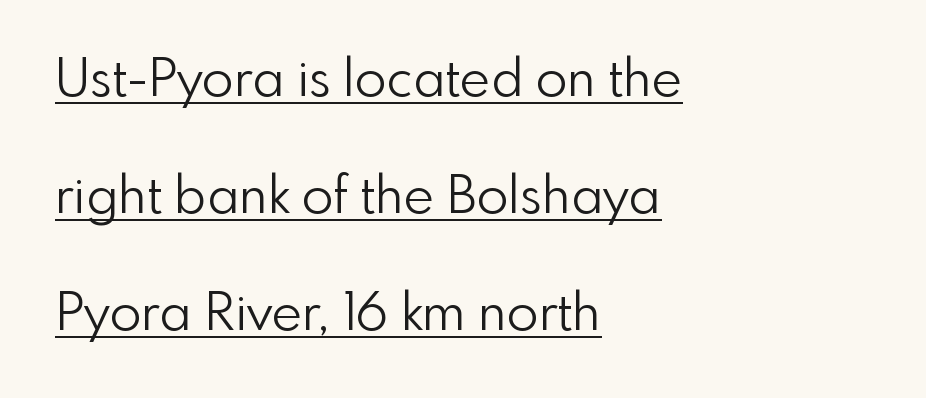
Q: Is the text bold? A: No.
Q: Is the text italic (slanted)? A: No, it is upright.
Q: Is the typeface a serif or a sans-serif typeface? A: Sans-serif.
Q: Is the text underlined? A: Yes.
Q: How is the paragraph aligned? A: Left-aligned.
Q: Is the spacing between letters normal or unusually wide? A: Normal.
Q: Is the spacing between lines tight, normal or loose? A: Loose.
Q: Width (condensed, normal, or wide)? A: Normal.
Q: Stroke contrast? A: Low.
Q: x-height? A: Small.
Q: Monospaced? A: No.
